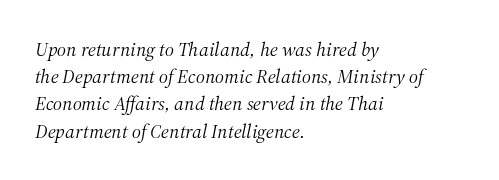
The image shows 20 px text type, italic (leaning right); set left-aligned, normal line spacing (1.36x), normal letter spacing, not underlined.
